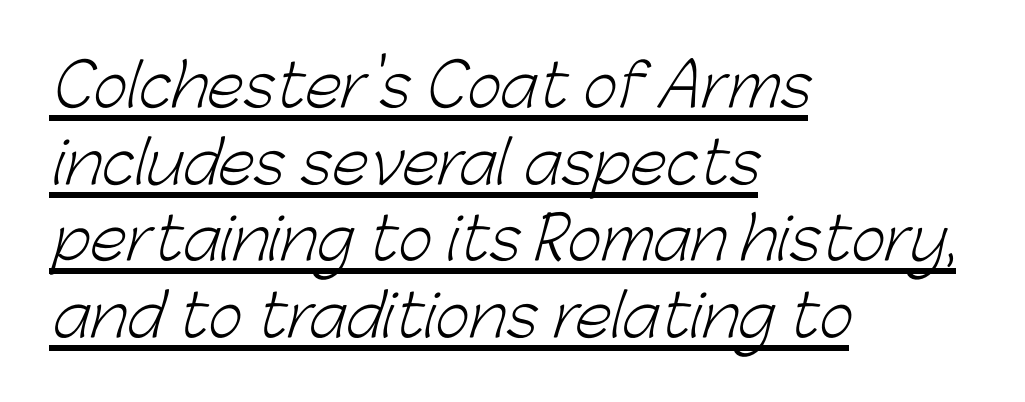
Q: Is the text bold? A: No.
Q: Is the typeface a serif or a sans-serif typeface? A: Sans-serif.
Q: Is the text underlined? A: Yes.
Q: How is the paragraph aligned? A: Left-aligned.
Q: Is the spacing between letters normal or unusually wide? A: Normal.
Q: Is the spacing between lines tight, normal or loose? A: Normal.
Q: Width (condensed, normal, or wide)? A: Normal.
Q: Stroke contrast? A: Low.
Q: x-height? A: Medium.
Q: Monospaced? A: No.
